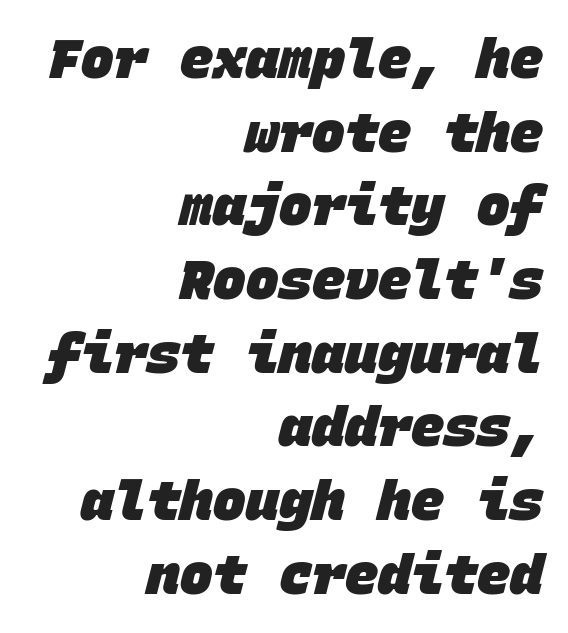
Q: Is the text bold? A: Yes.
Q: Is the typeface a serif or a sans-serif typeface? A: Sans-serif.
Q: Is the text underlined? A: No.
Q: How is the paragraph aligned? A: Right-aligned.
Q: Is the spacing between letters normal or unusually wide? A: Normal.
Q: Is the spacing between lines tight, normal or loose? A: Normal.
Q: Width (condensed, normal, or wide)? A: Normal.
Q: Stroke contrast? A: Low.
Q: x-height? A: Large.
Q: Monospaced? A: Yes.
